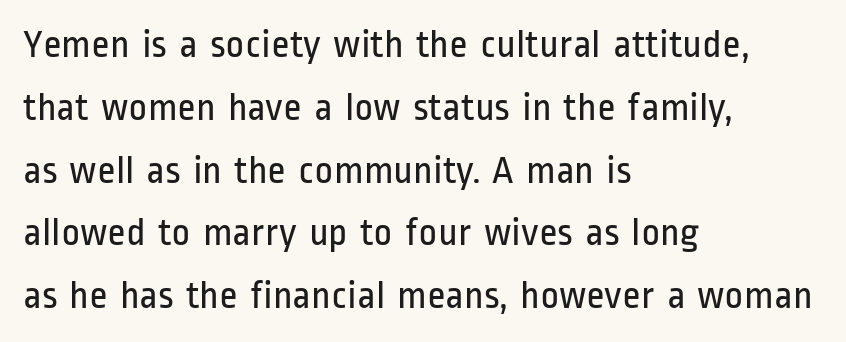
Q: Is the text bold? A: No.
Q: Is the text italic (slanted)? A: No, it is upright.
Q: Is the typeface a serif or a sans-serif typeface? A: Sans-serif.
Q: Is the text underlined? A: No.
Q: How is the paragraph aligned? A: Left-aligned.
Q: Is the spacing between letters normal or unusually wide? A: Normal.
Q: Is the spacing between lines tight, normal or loose? A: Normal.
Q: Width (condensed, normal, or wide)? A: Condensed.
Q: Stroke contrast? A: Low.
Q: x-height? A: Medium.
Q: Monospaced? A: No.
